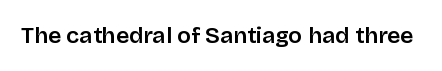
{"italic": "no", "underline": "no", "letter_spacing": "normal", "letter_spacing_em": 0.0, "glyph_px": 23}
